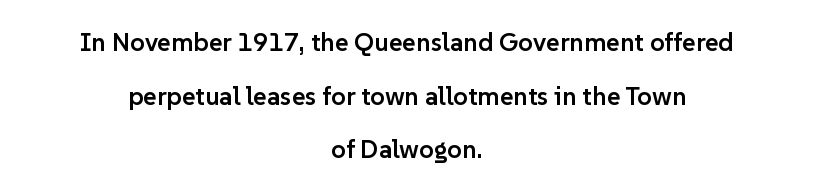
{"italic": "no", "bold": "semi", "underline": "no", "align": "center", "line_spacing": "loose", "line_spacing_ratio": 2.06, "letter_spacing": "normal", "letter_spacing_em": 0.0, "glyph_px": 26}
